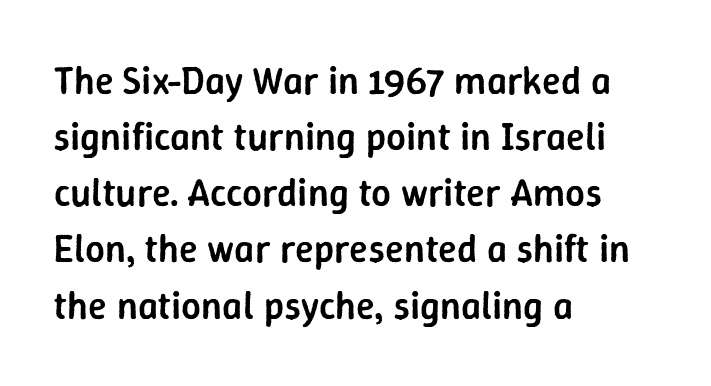
{"serif": "no", "italic": "no", "bold": "semi", "weight": "semibold", "width": "normal", "stroke_contrast": "low", "x_height": "medium", "monospaced": "no", "underline": "no", "align": "left", "line_spacing": "normal", "line_spacing_ratio": 1.44, "letter_spacing": "normal", "letter_spacing_em": 0.0, "glyph_px": 39}
